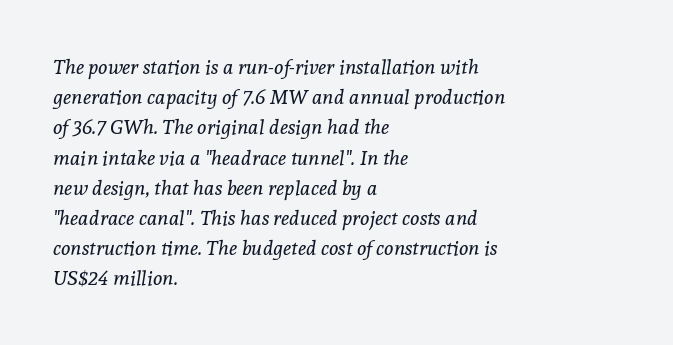
{"italic": "yes", "lean": "right", "slant_degrees": 8, "bold": "no", "underline": "no", "align": "left", "line_spacing": "normal", "line_spacing_ratio": 1.51, "letter_spacing": "normal", "letter_spacing_em": 0.0, "glyph_px": 20}
